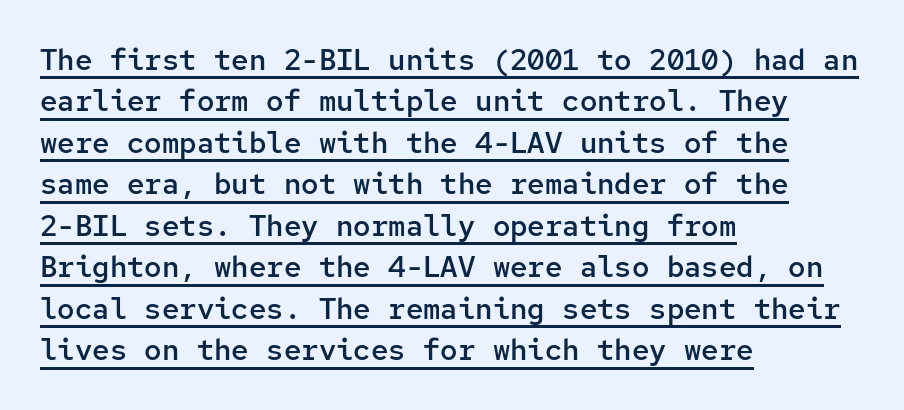
{"serif": "no", "italic": "no", "bold": "semi", "weight": "semibold", "width": "normal", "stroke_contrast": "low", "x_height": "medium", "monospaced": "yes", "underline": "yes", "align": "left", "line_spacing": "normal", "line_spacing_ratio": 1.43, "letter_spacing": "normal", "letter_spacing_em": 0.0, "glyph_px": 29}
